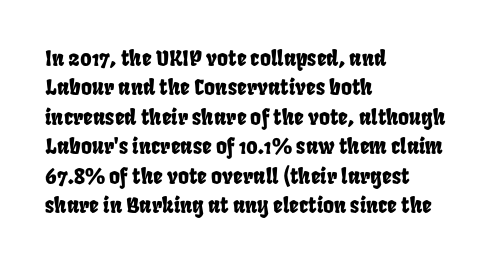
The image shows 21 px text type; set left-aligned, normal line spacing (1.4x), normal letter spacing, not underlined.
